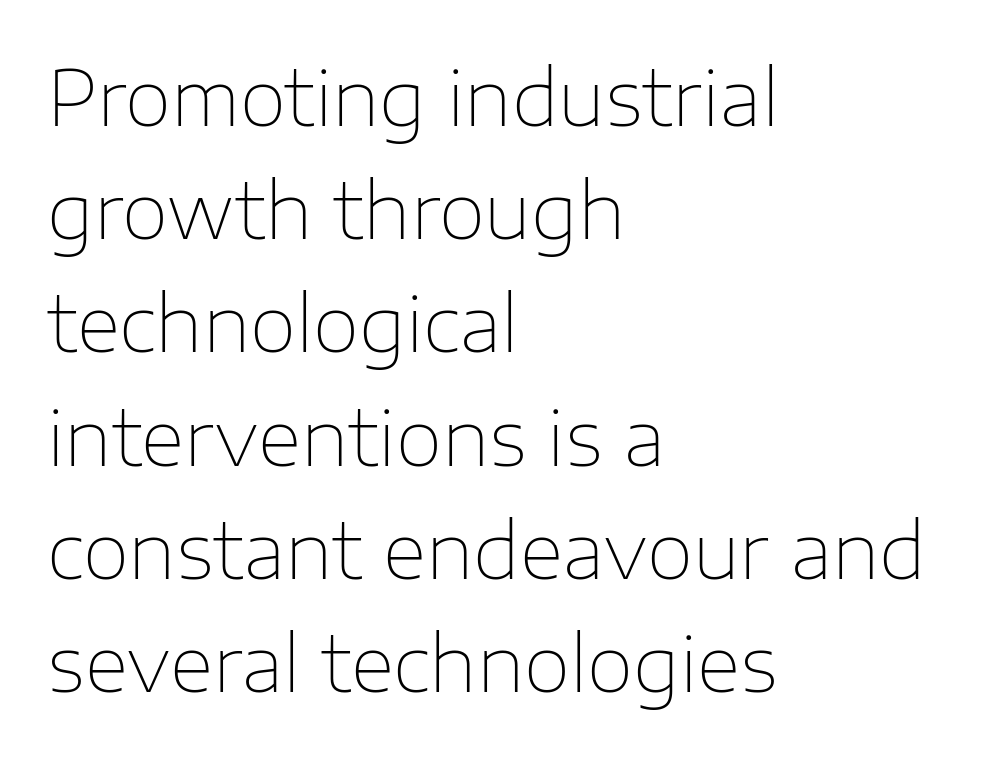
Q: Is the text bold? A: No.
Q: Is the text italic (slanted)? A: No, it is upright.
Q: Is the typeface a serif or a sans-serif typeface? A: Sans-serif.
Q: Is the text underlined? A: No.
Q: How is the paragraph aligned? A: Left-aligned.
Q: Is the spacing between letters normal or unusually wide? A: Normal.
Q: Is the spacing between lines tight, normal or loose? A: Normal.
Q: Width (condensed, normal, or wide)? A: Normal.
Q: Stroke contrast? A: Low.
Q: x-height? A: Medium.
Q: Monospaced? A: No.
